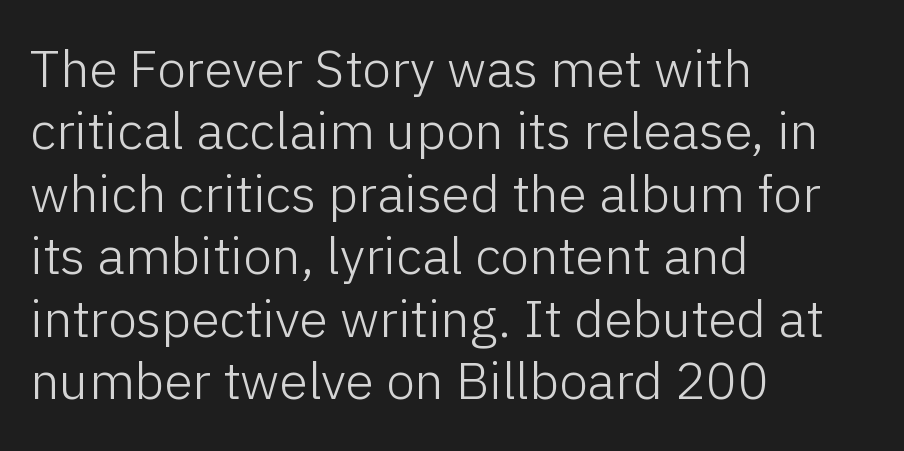
In terms of letterform style, serifs are entirely absent. In terms of letterspacing, this is plain default setting. Unmarked baselines from the first word to the last. Where is the straight margin? On the left. These lines were composed using upright roman letters.
